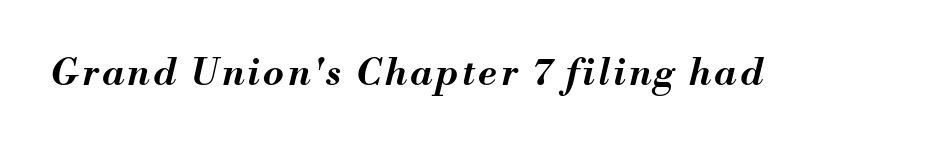
{"italic": "yes", "lean": "right", "slant_degrees": 13, "bold": "yes", "weight": "bold", "width": "normal", "stroke_contrast": "medium", "x_height": "small", "monospaced": "no", "underline": "no", "glyph_px": 37}
